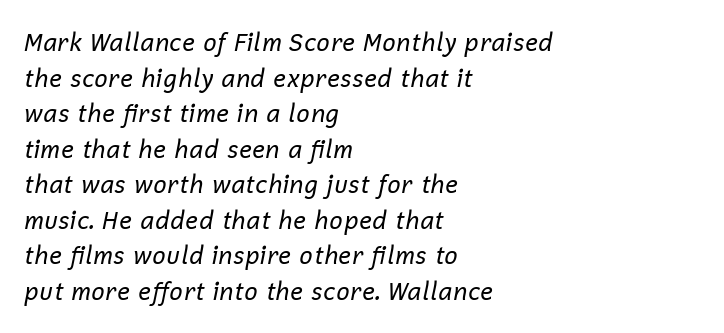
{"italic": "yes", "lean": "right", "slant_degrees": 12, "bold": "no", "underline": "no", "align": "left", "line_spacing": "normal", "line_spacing_ratio": 1.48, "letter_spacing": "normal", "letter_spacing_em": 0.0, "glyph_px": 24}
